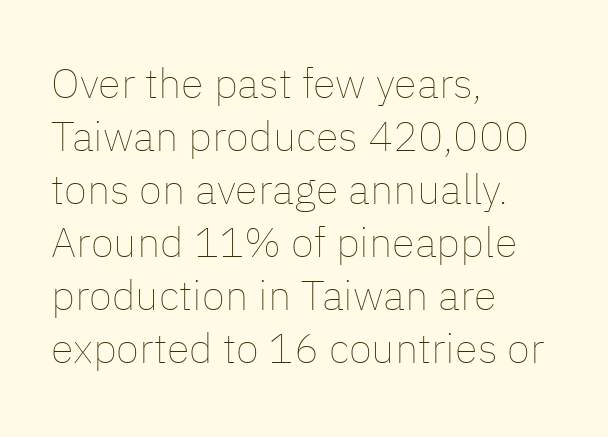
Q: Is the text bold? A: No.
Q: Is the text italic (slanted)? A: No, it is upright.
Q: Is the text underlined? A: No.
Q: How is the paragraph aligned? A: Left-aligned.
Q: Is the spacing between letters normal or unusually wide? A: Normal.
Q: Is the spacing between lines tight, normal or loose? A: Normal.
Q: Width (condensed, normal, or wide)? A: Normal.
Q: Stroke contrast? A: Low.
Q: x-height? A: Medium.
Q: Monospaced? A: No.
